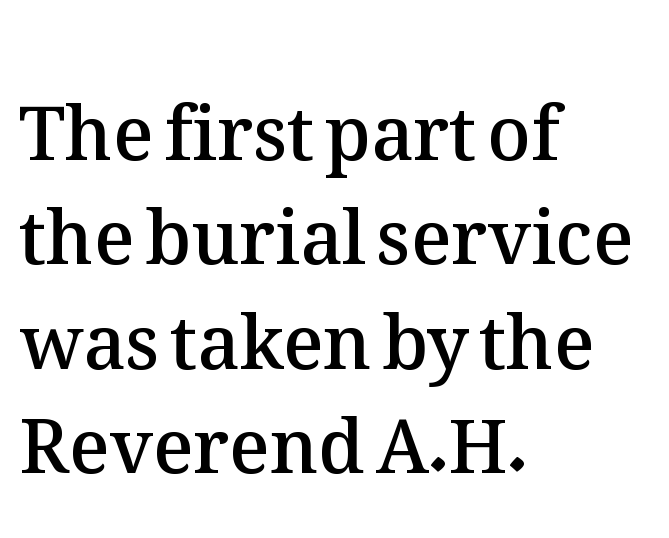
Q: Is the text bold? A: Semi-bold.
Q: Is the text italic (slanted)? A: No, it is upright.
Q: Is the text underlined? A: No.
Q: How is the paragraph aligned? A: Left-aligned.
Q: Is the spacing between letters normal or unusually wide? A: Normal.
Q: Is the spacing between lines tight, normal or loose? A: Normal.
Q: Width (condensed, normal, or wide)? A: Normal.
Q: Stroke contrast? A: Medium.
Q: x-height? A: Medium.
Q: Monospaced? A: No.
